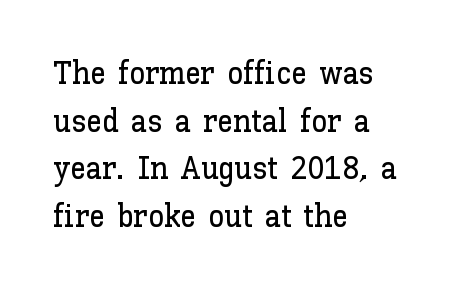
What's the leading like? Ordinary, nothing unusual. Nothing unusual about the tracking: characters are spaced as the font intends. The lettering holds an erect, upright posture throughout. The area under the type is left untouched. Does the copy run flush right? No — it runs flush left. The rendering uses natural spacing where letterforms have individual widths.
